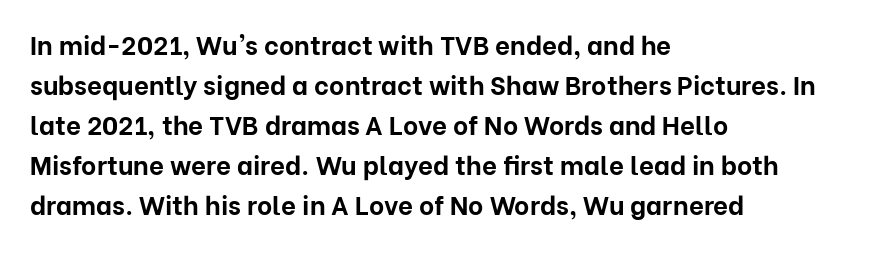
{"italic": "no", "bold": "yes", "underline": "no", "align": "left", "line_spacing": "normal", "line_spacing_ratio": 1.54, "letter_spacing": "normal", "letter_spacing_em": 0.0, "glyph_px": 26}
